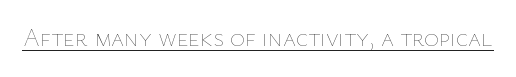
The letterforms sit at book weight or below. Posture: upright roman. Here the glyphs are tracked normally, forming tight word shapes. The words here are underlined.
